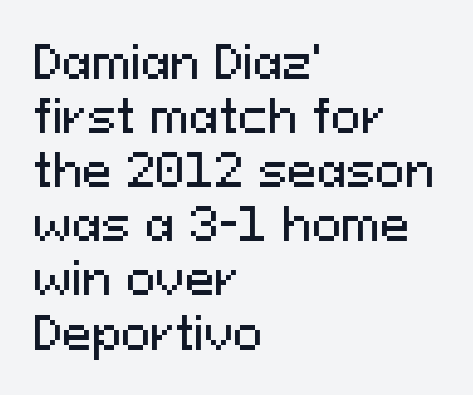
Q: Is the text italic (slanted)? A: No, it is upright.
Q: Is the typeface a serif or a sans-serif typeface? A: Sans-serif.
Q: Is the text underlined? A: No.
Q: How is the paragraph aligned? A: Left-aligned.
Q: Is the spacing between letters normal or unusually wide? A: Normal.
Q: Width (condensed, normal, or wide)? A: Normal.
Q: Stroke contrast? A: Medium.
Q: x-height? A: Medium.
Q: Monospaced? A: No.
